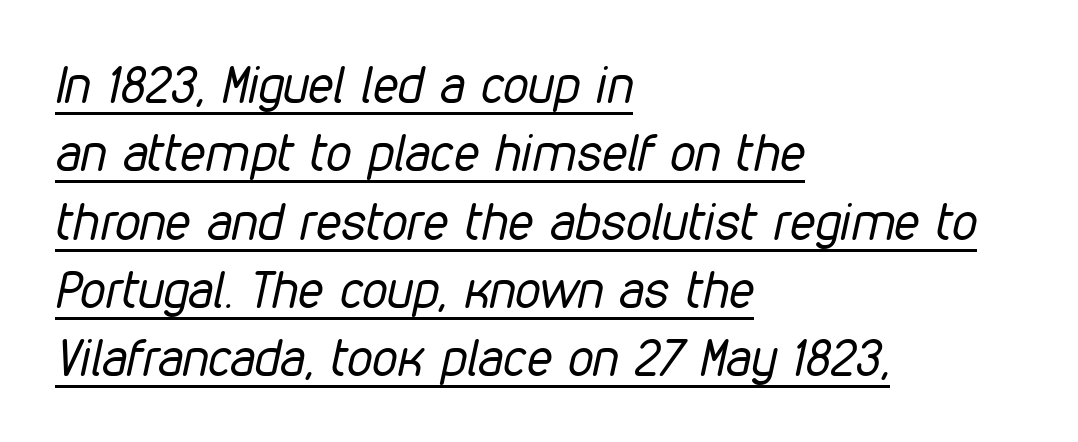
The image shows 51 px regular-weight, condensed type, italic (leaning right); set left-aligned, normal line spacing (1.34x), normal letter spacing, underlined; low stroke contrast and a medium x-height.
